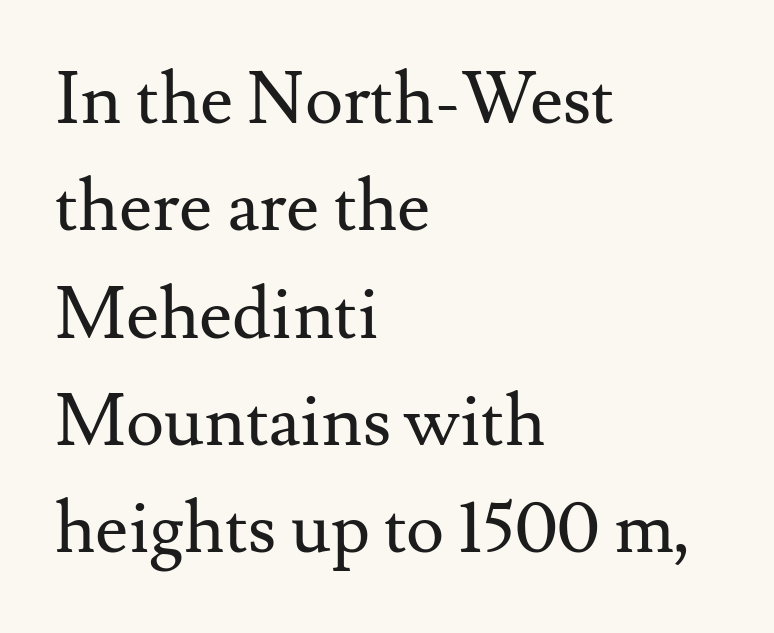
The image shows 72 px regular-weight serif type, upright; set left-aligned, normal line spacing (1.49x), normal letter spacing, not underlined; medium stroke contrast and a small x-height.
